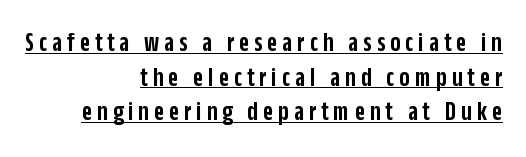
The rendering uses the underline text-decoration. The leading is moderate, giving the passage an even texture. Rendered with straight, roman letterforms. How heavy is the stroke? Medium-heavy — a semibold, shy of bold. Caption: multi-line text, flush right, ragged left.
